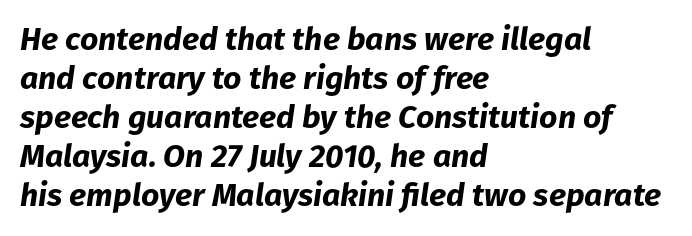
Q: Is the text bold? A: Yes.
Q: Is the text italic (slanted)? A: Yes, it leans right by about 8 degrees.
Q: Is the text underlined? A: No.
Q: How is the paragraph aligned? A: Left-aligned.
Q: Is the spacing between letters normal or unusually wide? A: Normal.
Q: Width (condensed, normal, or wide)? A: Normal.
Q: Stroke contrast? A: Low.
Q: x-height? A: Medium.
Q: Monospaced? A: No.
